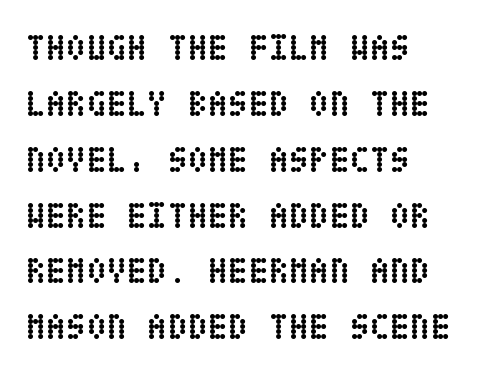
Q: Is the text bold? A: Yes.
Q: Is the text italic (slanted)? A: No, it is upright.
Q: Is the text underlined? A: No.
Q: How is the paragraph aligned? A: Left-aligned.
Q: Is the spacing between letters normal or unusually wide? A: Normal.
Q: Is the spacing between lines tight, normal or loose? A: Normal.
Q: Width (condensed, normal, or wide)? A: Condensed.
Q: Stroke contrast? A: Low.
Q: x-height? A: Large.
